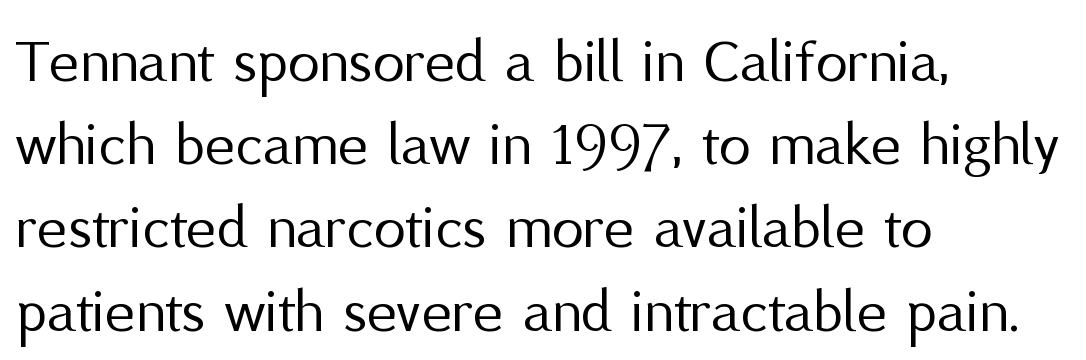
Q: Is the text bold? A: No.
Q: Is the text italic (slanted)? A: No, it is upright.
Q: Is the typeface a serif or a sans-serif typeface? A: Sans-serif.
Q: Is the text underlined? A: No.
Q: How is the paragraph aligned? A: Left-aligned.
Q: Is the spacing between letters normal or unusually wide? A: Normal.
Q: Is the spacing between lines tight, normal or loose? A: Normal.
Q: Width (condensed, normal, or wide)? A: Normal.
Q: Stroke contrast? A: Medium.
Q: x-height? A: Medium.
Q: Monospaced? A: No.
